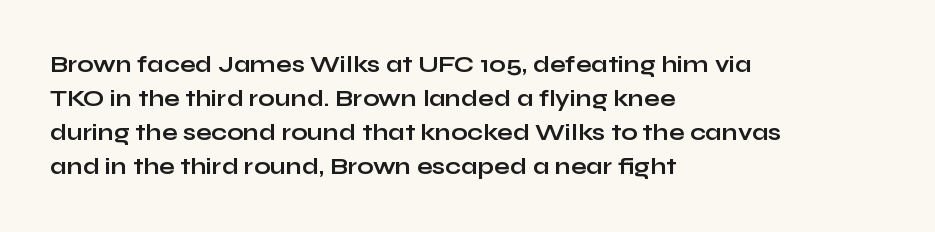
The image shows 23 px bold type, upright; set left-aligned, normal line spacing (1.48x), normal letter spacing, not underlined.
